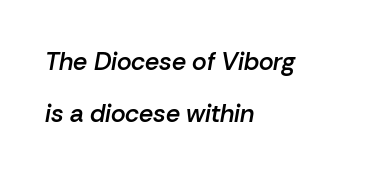
The image shows 25 px text type, italic (leaning right); set left-aligned, loose line spacing (2.08x), normal letter spacing, not underlined.
